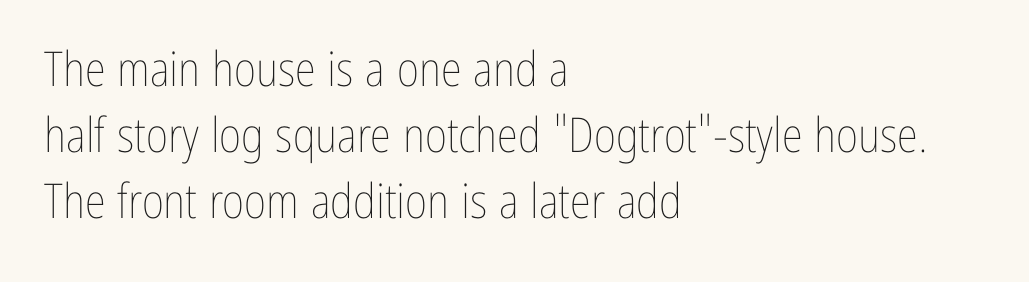
{"italic": "no", "bold": "no", "weight": "thin", "width": "condensed", "stroke_contrast": "low", "x_height": "medium", "monospaced": "no", "underline": "no", "align": "left", "line_spacing": "normal", "line_spacing_ratio": 1.38, "letter_spacing": "normal", "letter_spacing_em": 0.0, "glyph_px": 48}
